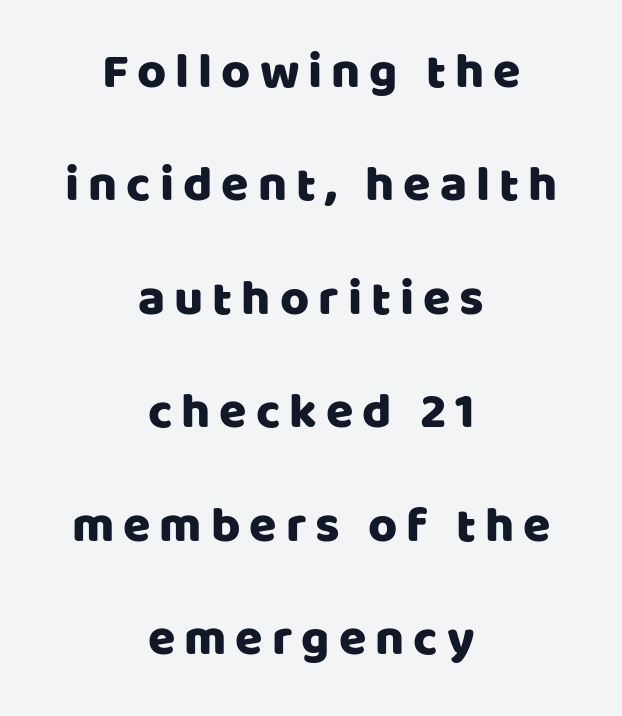
Typeset on center — no edge is straight. Underlining? Definitely not there. Varying glyph widths throughout — classic text-font behaviour. Unlike italic type, these characters show no tilt at all.
